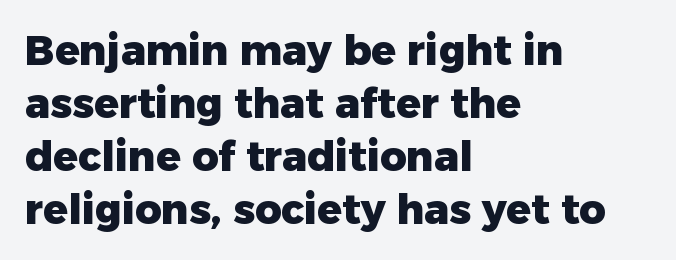
Beneath every word, the page is bare. You can tell from the bare stems that sans-serif type was used. Tall strokes in this sample are plumb rather than angled. Emphasis by weight is at full strength: bold. Leftover space on each line is placed entirely after the last word. Is this a fixed-width face? No — the glyphs have proportional, varying widths.
